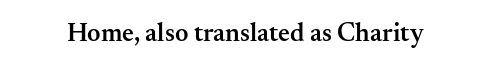
Ascenders rise straight up at ninety degrees. The typesetting leans somewhat heavy: a semibold. Observe the ordinary spacing: letters are neighbours, not strangers. Only glyphs here, with clear space below each row.
